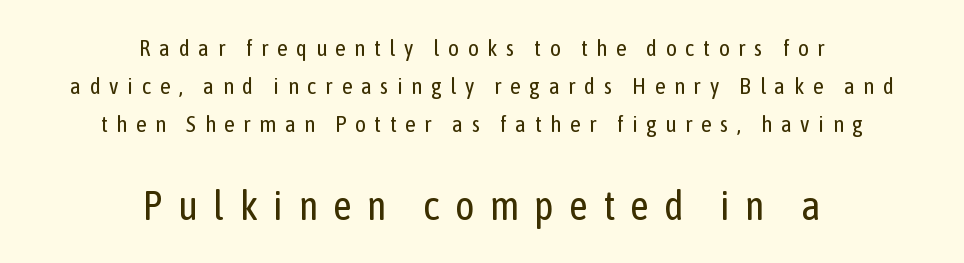
Q: Is the text bold? A: No.
Q: Is the text italic (slanted)? A: No, it is upright.
Q: Is the typeface a serif or a sans-serif typeface? A: Sans-serif.
Q: Is the text underlined? A: No.
Q: How is the paragraph aligned? A: Centered.
Q: Is the spacing between letters normal or unusually wide? A: Unusually wide.
Q: Is the spacing between lines tight, normal or loose? A: Normal.
Q: Which block of text is set in a larger size, the first (top) or the second (bottom)? A: The second (bottom) one.
Q: Width (condensed, normal, or wide)? A: Condensed.
Q: Stroke contrast? A: Low.
Q: x-height? A: Medium.
Q: Monospaced? A: No.
